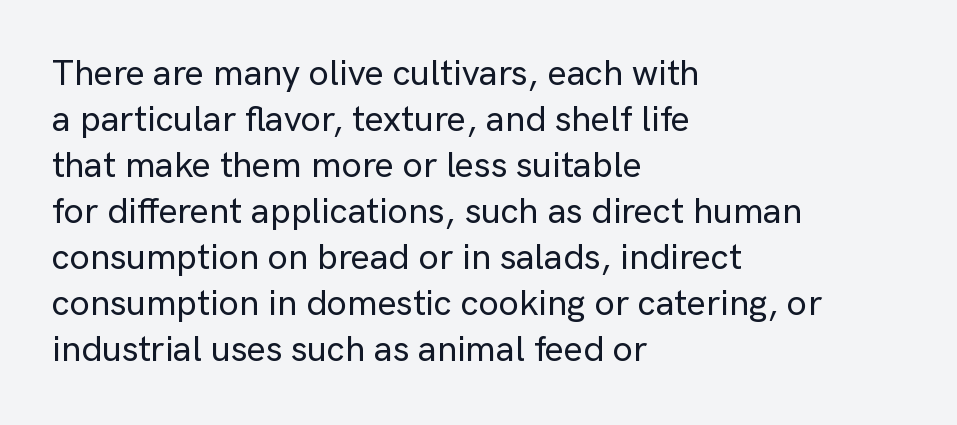
The image shows 36 px sans-serif type, upright; set left-aligned, normal line spacing (1.28x), normal letter spacing, not underlined; low stroke contrast and a medium x-height.
